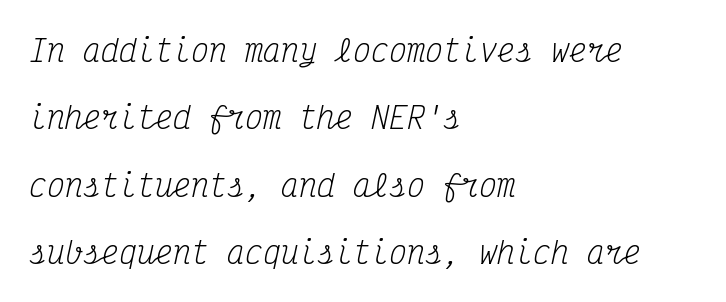
Q: Is the text bold? A: No.
Q: Is the text italic (slanted)? A: Yes, it leans right by about 12 degrees.
Q: Is the typeface a serif or a sans-serif typeface? A: Serif.
Q: Is the text underlined? A: No.
Q: How is the paragraph aligned? A: Left-aligned.
Q: Is the spacing between letters normal or unusually wide? A: Normal.
Q: Is the spacing between lines tight, normal or loose? A: Loose.
Q: Width (condensed, normal, or wide)? A: Condensed.
Q: Stroke contrast? A: Medium.
Q: x-height? A: Medium.
Q: Monospaced? A: Yes.
